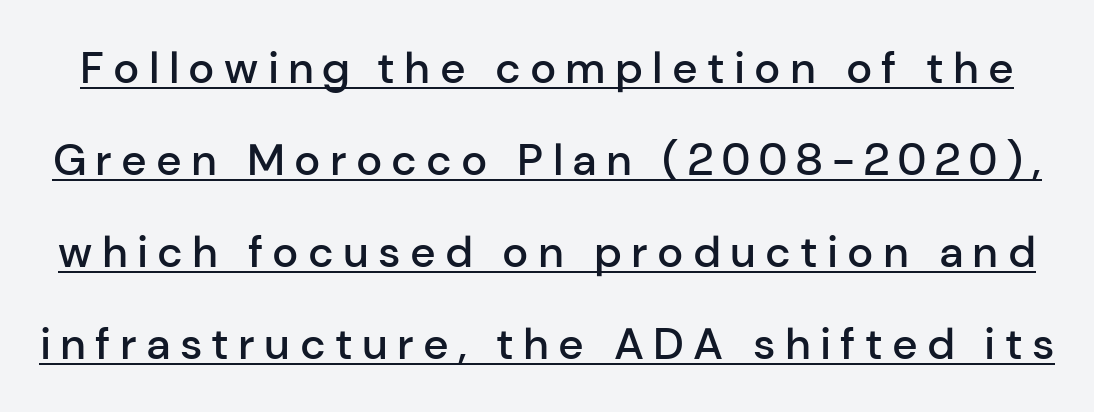
{"serif": "no", "italic": "no", "bold": "semi", "weight": "semibold", "width": "normal", "stroke_contrast": "low", "x_height": "medium", "monospaced": "no", "underline": "yes", "line_spacing": "loose", "line_spacing_ratio": 2.09, "letter_spacing": "wide", "letter_spacing_em": 0.21, "glyph_px": 44}
